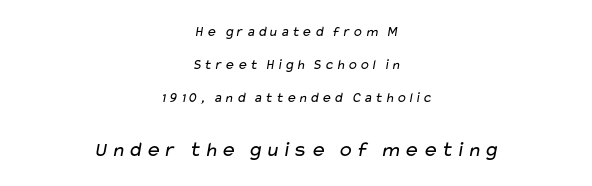
The image shows 21 px text type; set centered, loose line spacing (2.35x), not underlined; the second (bottom) block is 1.5x larger.
